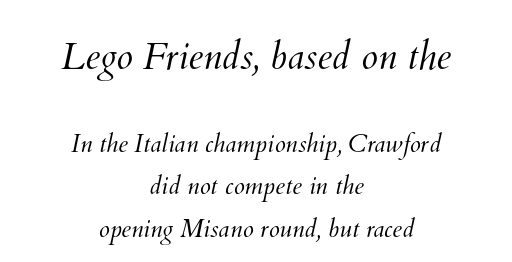
The image shows 38 px light type; set centered, normal line spacing (1.7x), normal letter spacing, not underlined; the first (top) block is 1.52x larger; medium stroke contrast and a small x-height.
